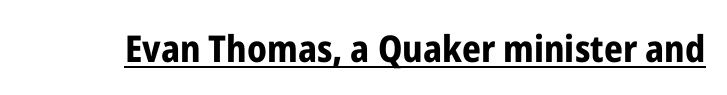
{"serif": "no", "italic": "no", "bold": "yes", "weight": "bold", "width": "condensed", "stroke_contrast": "low", "x_height": "medium", "monospaced": "no", "underline": "yes", "letter_spacing": "normal", "letter_spacing_em": 0.0, "glyph_px": 37}
